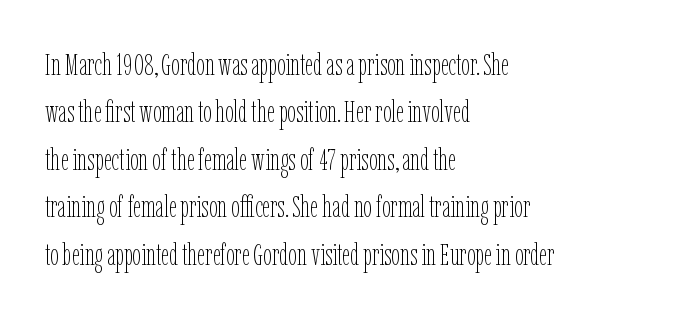
Q: Is the text bold? A: No.
Q: Is the text italic (slanted)? A: No, it is upright.
Q: Is the text underlined? A: No.
Q: How is the paragraph aligned? A: Left-aligned.
Q: Is the spacing between letters normal or unusually wide? A: Normal.
Q: Is the spacing between lines tight, normal or loose? A: Normal.
Q: Width (condensed, normal, or wide)? A: Condensed.
Q: Stroke contrast? A: Low.
Q: x-height? A: Medium.
Q: Monospaced? A: No.
